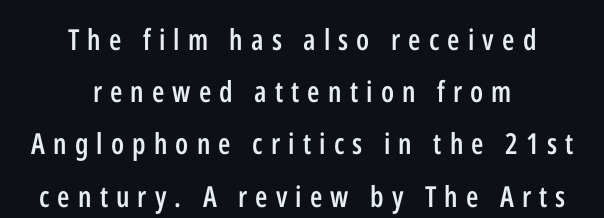
Q: Is the text bold? A: Semi-bold.
Q: Is the text italic (slanted)? A: No, it is upright.
Q: Is the typeface a serif or a sans-serif typeface? A: Sans-serif.
Q: Is the text underlined? A: No.
Q: How is the paragraph aligned? A: Centered.
Q: Is the spacing between letters normal or unusually wide? A: Unusually wide.
Q: Width (condensed, normal, or wide)? A: Condensed.
Q: Stroke contrast? A: Low.
Q: x-height? A: Medium.
Q: Monospaced? A: No.
